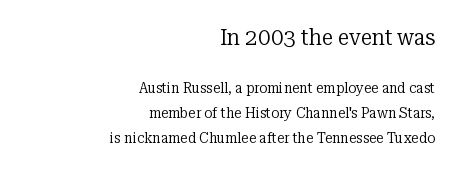
In this sample the first text group is rendered at the bigger scale. Nobody touched the tracking dial on this one. Ascenders rise straight up at ninety degrees. Alignment: flush right. Words float on clear page, feet unadorned. Caption: face not bold, strokes unweighted.
